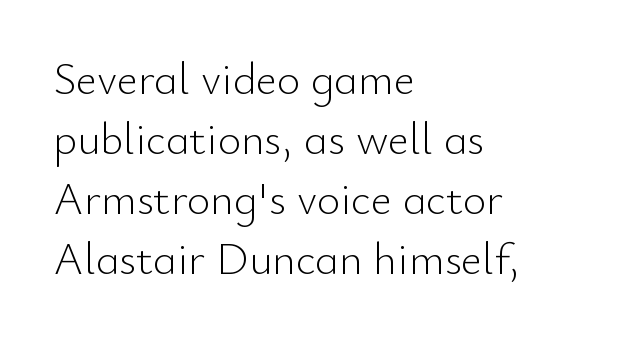
The image shows 45 px light sans-serif type, upright; set left-aligned, normal line spacing (1.33x), normal letter spacing, not underlined; low stroke contrast and a small x-height.
